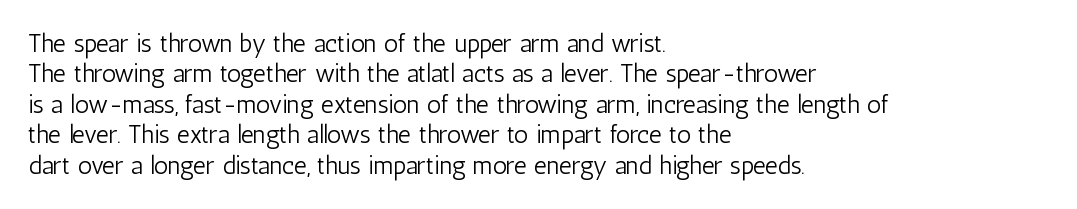
The image shows 25 px text type, upright; set left-aligned, line spacing 1.22x, normal letter spacing, not underlined.
